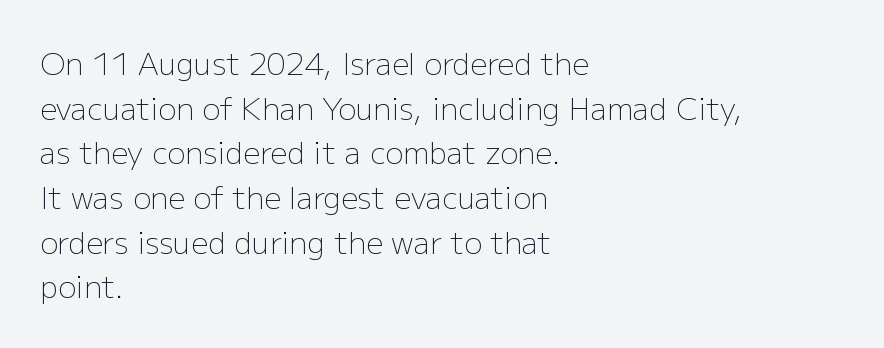
Q: Is the text bold? A: No.
Q: Is the text italic (slanted)? A: No, it is upright.
Q: Is the typeface a serif or a sans-serif typeface? A: Sans-serif.
Q: Is the text underlined? A: No.
Q: How is the paragraph aligned? A: Left-aligned.
Q: Is the spacing between letters normal or unusually wide? A: Normal.
Q: Is the spacing between lines tight, normal or loose? A: Normal.
Q: Width (condensed, normal, or wide)? A: Normal.
Q: Stroke contrast? A: Low.
Q: x-height? A: Medium.
Q: Monospaced? A: No.
